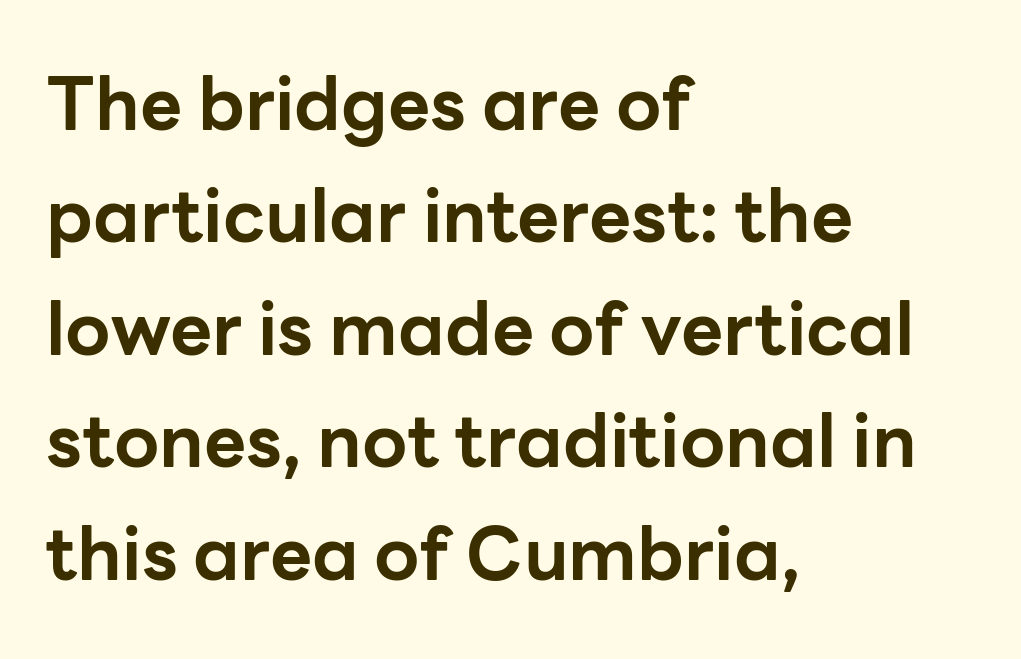
{"serif": "no", "italic": "no", "bold": "yes", "weight": "bold", "width": "normal", "stroke_contrast": "low", "x_height": "medium", "monospaced": "no", "underline": "no", "align": "left", "line_spacing": "normal", "line_spacing_ratio": 1.54, "letter_spacing": "normal", "letter_spacing_em": 0.0, "glyph_px": 73}
